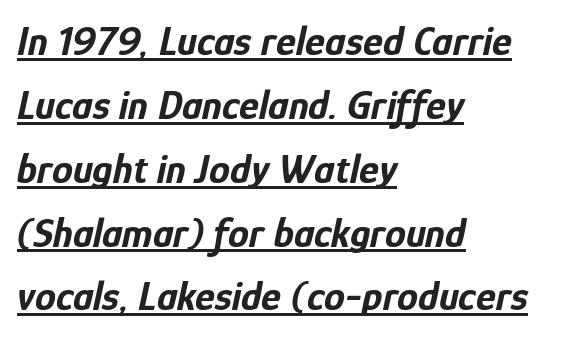
The image shows 42 px bold, condensed type, italic (leaning right); set left-aligned, normal line spacing (1.52x), normal letter spacing, underlined; low stroke contrast and a medium x-height.
